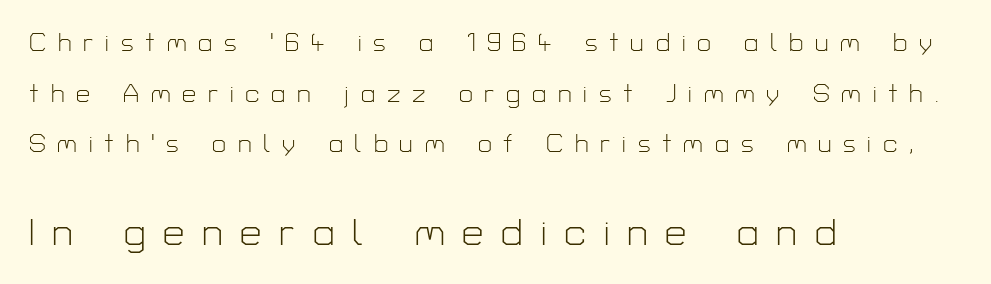
Q: Is the text bold? A: No.
Q: Is the text italic (slanted)? A: No, it is upright.
Q: Is the typeface a serif or a sans-serif typeface? A: Sans-serif.
Q: Is the text underlined? A: No.
Q: How is the paragraph aligned? A: Left-aligned.
Q: Is the spacing between letters normal or unusually wide? A: Unusually wide.
Q: Is the spacing between lines tight, normal or loose? A: Loose.
Q: Which block of text is set in a larger size, the first (top) or the second (bottom)? A: The second (bottom) one.
Q: Width (condensed, normal, or wide)? A: Normal.
Q: Stroke contrast? A: Low.
Q: x-height? A: Medium.
Q: Monospaced? A: No.
